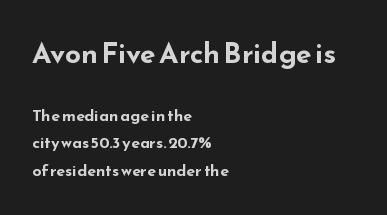
{"serif": "no", "italic": "no", "bold": "yes", "weight": "bold", "width": "wide", "stroke_contrast": "low", "x_height": "small", "monospaced": "no", "underline": "no", "align": "left", "line_spacing_ratio": 1.72, "letter_spacing": "normal", "letter_spacing_em": 0.0, "larger_block": "first", "size_ratio": 1.75, "glyph_px": 28}
